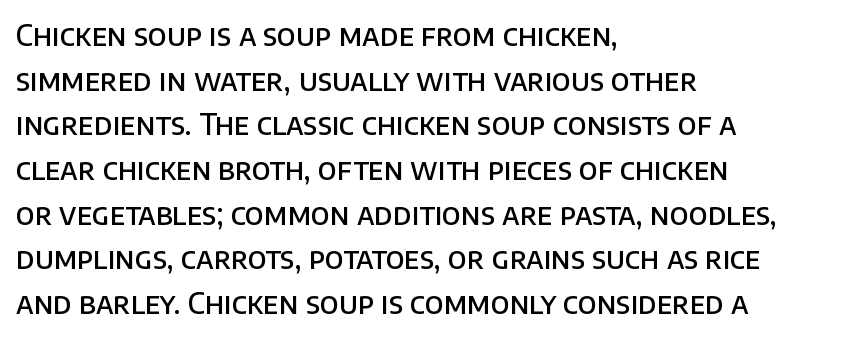
Q: Is the text bold? A: Semi-bold.
Q: Is the text italic (slanted)? A: No, it is upright.
Q: Is the typeface a serif or a sans-serif typeface? A: Sans-serif.
Q: Is the text underlined? A: No.
Q: How is the paragraph aligned? A: Left-aligned.
Q: Is the spacing between letters normal or unusually wide? A: Normal.
Q: Is the spacing between lines tight, normal or loose? A: Normal.
Q: Width (condensed, normal, or wide)? A: Normal.
Q: Stroke contrast? A: Low.
Q: x-height? A: Large.
Q: Monospaced? A: No.
